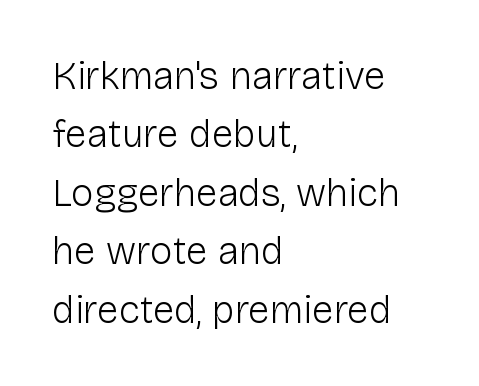
Q: Is the text bold? A: No.
Q: Is the text italic (slanted)? A: No, it is upright.
Q: Is the typeface a serif or a sans-serif typeface? A: Sans-serif.
Q: Is the text underlined? A: No.
Q: How is the paragraph aligned? A: Left-aligned.
Q: Is the spacing between letters normal or unusually wide? A: Normal.
Q: Is the spacing between lines tight, normal or loose? A: Normal.
Q: Width (condensed, normal, or wide)? A: Normal.
Q: Stroke contrast? A: Low.
Q: x-height? A: Medium.
Q: Monospaced? A: No.
